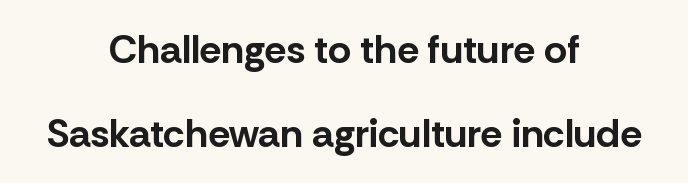
Font category for this specimen: sans-serif. Letters rest on an invisible, unmarked baseline. Nothing unusual about the tracking: characters are spaced as the font intends. Regarding leading, the lines here are spaced well apart. Each letter keeps its own natural width here, so spacing adapts to shape. Upright lettering throughout.
